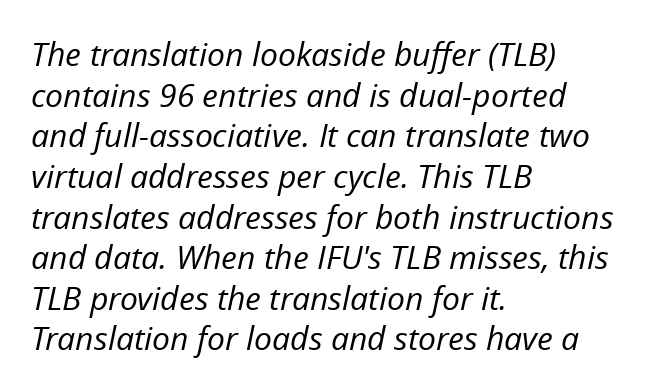
Only glyphs here, with clear space below each row. Teacher's note: observe the even left margin — that is flush-left alignment. Compared with ordinary roman type, these characters are visibly tilted. Successive baselines arrive at the customary interval.
